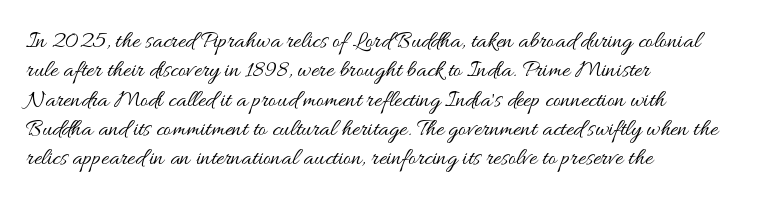
Q: Is the text bold? A: No.
Q: Is the text italic (slanted)? A: Yes.
Q: Is the text underlined? A: No.
Q: How is the paragraph aligned? A: Left-aligned.
Q: Is the spacing between letters normal or unusually wide? A: Normal.
